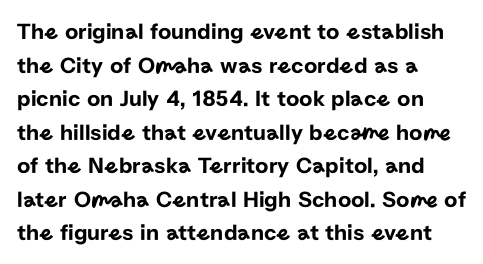
Notice how the passage keeps a crisp vertical edge on the left only. Ascenders rise straight up at ninety degrees. The passage shown is not underscored anywhere. Tracking value appears to be zero — textbook default spacing.
